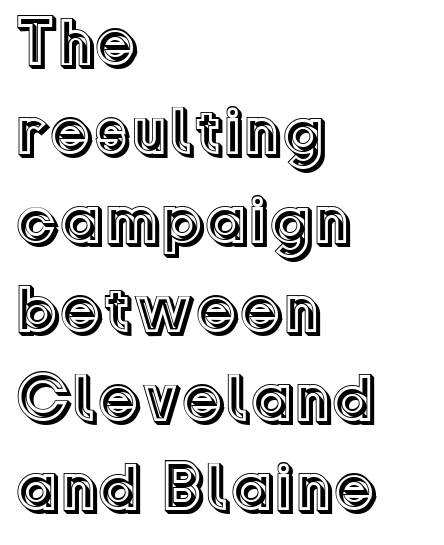
The image shows 68 px text type, upright; set left-aligned, normal line spacing (1.31x), normal letter spacing, not underlined; a medium x-height.
